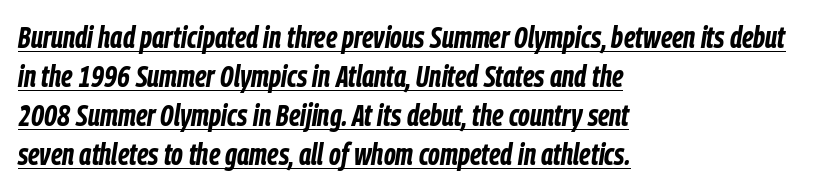
Q: Is the text bold? A: Yes.
Q: Is the text italic (slanted)? A: Yes, it leans right by about 9 degrees.
Q: Is the text underlined? A: Yes.
Q: How is the paragraph aligned? A: Left-aligned.
Q: Is the spacing between letters normal or unusually wide? A: Normal.
Q: Is the spacing between lines tight, normal or loose? A: Normal.
Q: Width (condensed, normal, or wide)? A: Condensed.
Q: Stroke contrast? A: Low.
Q: x-height? A: Medium.
Q: Monospaced? A: No.
